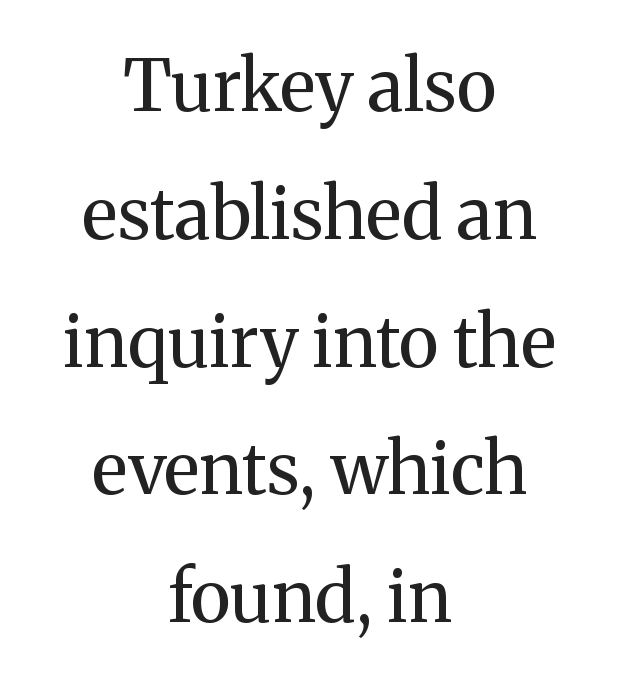
Q: Is the text bold? A: No.
Q: Is the text italic (slanted)? A: No, it is upright.
Q: Is the typeface a serif or a sans-serif typeface? A: Serif.
Q: Is the text underlined? A: No.
Q: How is the paragraph aligned? A: Centered.
Q: Is the spacing between letters normal or unusually wide? A: Normal.
Q: Width (condensed, normal, or wide)? A: Normal.
Q: Stroke contrast? A: Medium.
Q: x-height? A: Medium.
Q: Monospaced? A: No.
